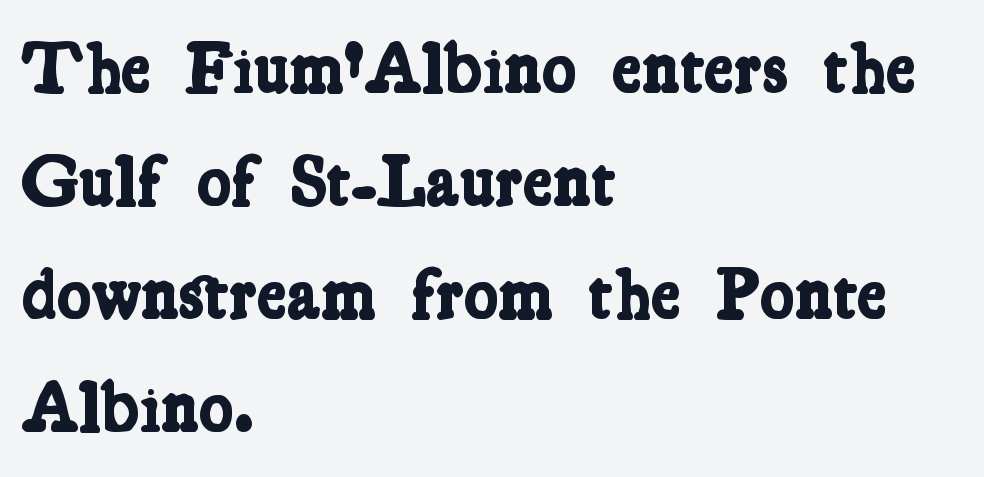
Q: Is the text bold? A: Yes.
Q: Is the typeface a serif or a sans-serif typeface? A: Serif.
Q: Is the text underlined? A: No.
Q: How is the paragraph aligned? A: Left-aligned.
Q: Is the spacing between letters normal or unusually wide? A: Normal.
Q: Is the spacing between lines tight, normal or loose? A: Normal.
Q: Width (condensed, normal, or wide)? A: Condensed.
Q: Stroke contrast? A: Low.
Q: x-height? A: Medium.
Q: Monospaced? A: No.
